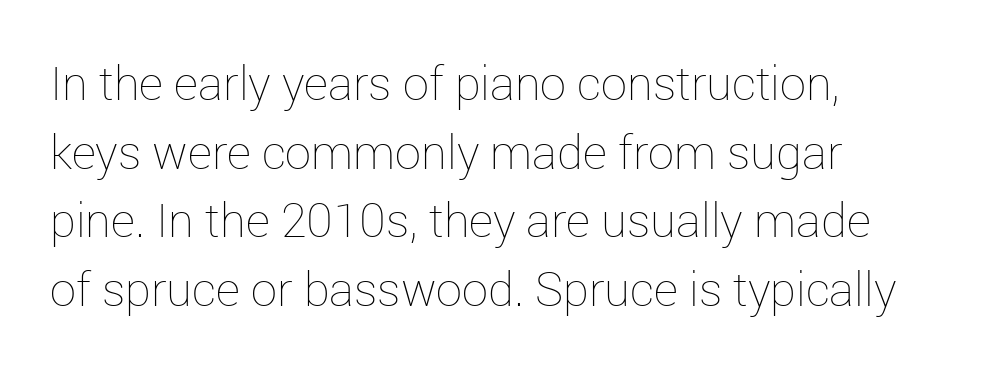
Spacing verdict: proportional, widths tailored to each character. Whoever set this chose a conventional vertical rhythm. Rule under the text: the space is simply empty. Horizontally, the lines are justified to the leading edge only. Posture: straight, roman, zero tilt.
